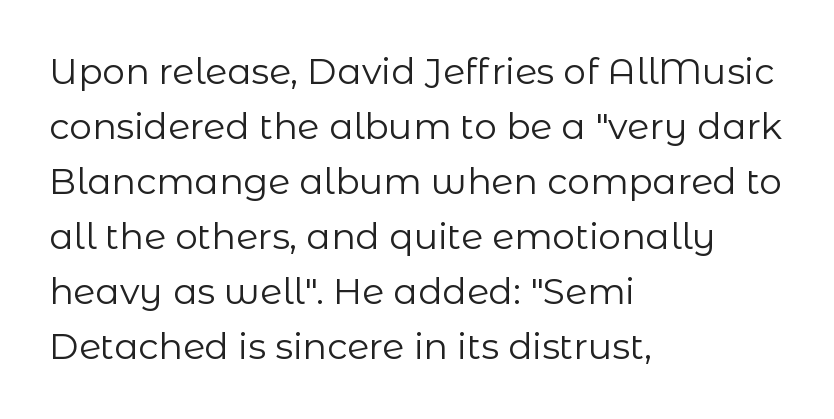
{"serif": "no", "italic": "no", "bold": "no", "weight": "regular", "width": "normal", "stroke_contrast": "low", "x_height": "medium", "monospaced": "no", "underline": "no", "align": "left", "line_spacing": "normal", "line_spacing_ratio": 1.53, "letter_spacing": "normal", "letter_spacing_em": 0.0, "glyph_px": 36}
